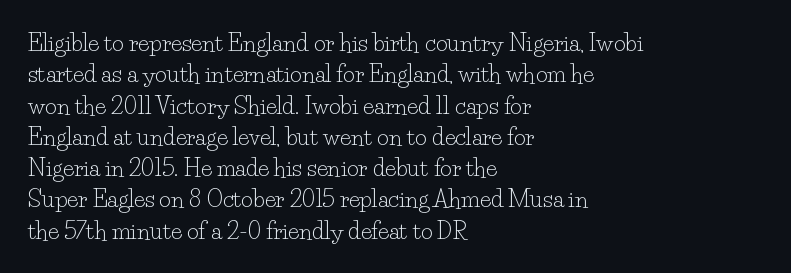
{"italic": "no", "bold": "no", "underline": "no", "align": "left", "line_spacing": "normal", "line_spacing_ratio": 1.36, "letter_spacing": "normal", "letter_spacing_em": 0.0, "glyph_px": 23}
